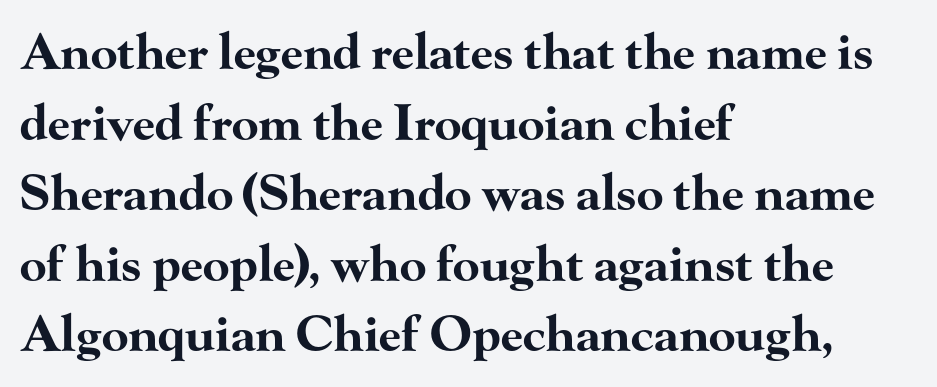
The face used here is rendered with its standard letterfit. Each letter keeps its own natural width here, so spacing adapts to shape. Strokes here are thick enough to call this a true bold. Ordinary non-slanted type is in use. Reading down the block, your eye returns to a fixed left position each line. Descenders are the only things crossing below the line.
